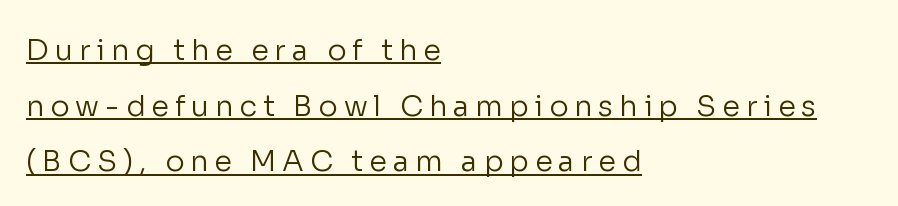
The image shows 29 px regular-weight sans-serif type, upright; set left-aligned, loose line spacing (1.92x), unusually wide letter spacing (+0.2 em), underlined; low stroke contrast and a medium x-height.
